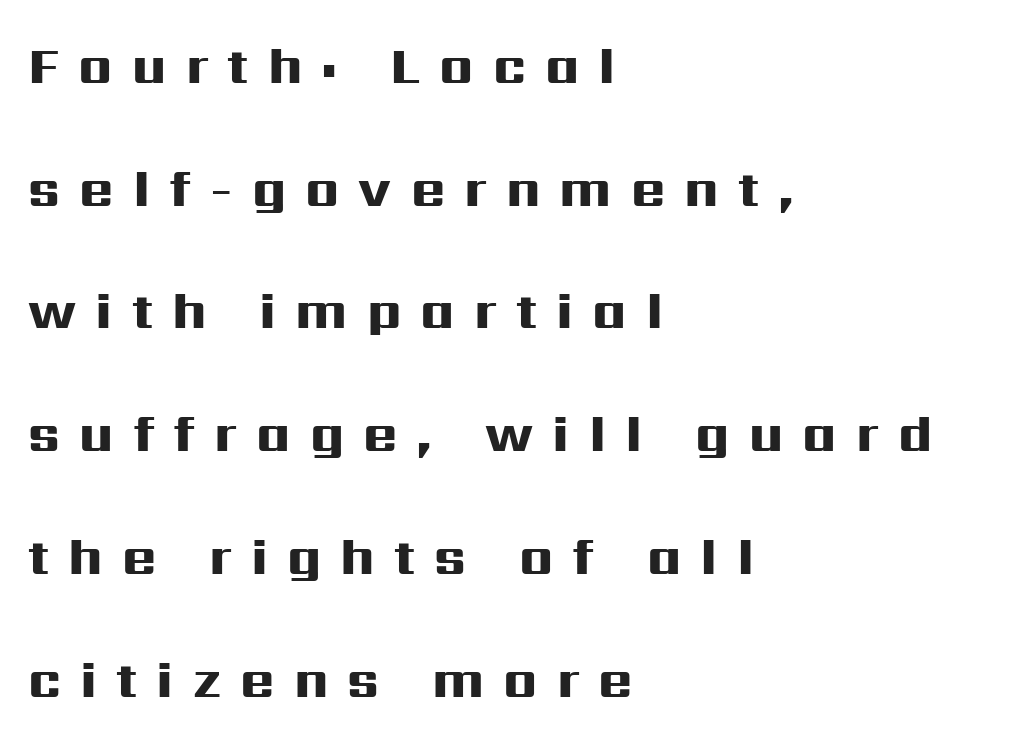
Q: Is the text bold? A: Yes.
Q: Is the text italic (slanted)? A: No, it is upright.
Q: Is the typeface a serif or a sans-serif typeface? A: Sans-serif.
Q: Is the text underlined? A: No.
Q: How is the paragraph aligned? A: Left-aligned.
Q: Is the spacing between letters normal or unusually wide? A: Unusually wide.
Q: Is the spacing between lines tight, normal or loose? A: Loose.
Q: Width (condensed, normal, or wide)? A: Wide.
Q: Stroke contrast? A: High.
Q: x-height? A: Medium.
Q: Monospaced? A: No.
